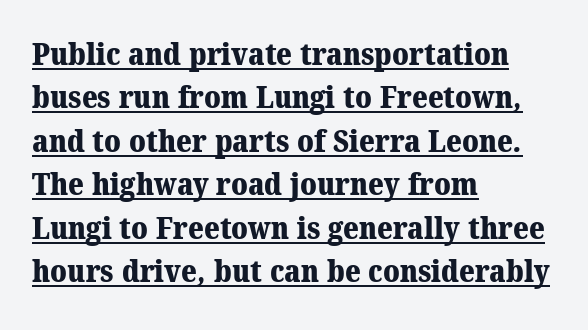
The image shows 30 px heavy serif type; set left-aligned, normal line spacing (1.45x), normal letter spacing, underlined; medium stroke contrast and a medium x-height.
